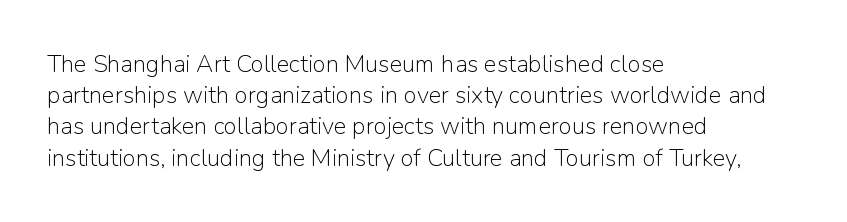
The ragged edge is on the right, which tells us the setting is flush left. The passage shown is not underscored anywhere. These lines were composed using upright roman letters. This sample uses plain, unmodified letter spacing. Reading down the column, the eye jumps a familiar distance to each next line.
